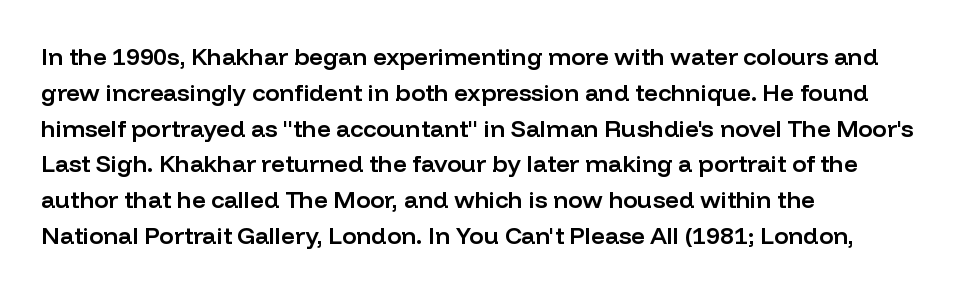
Does extra space separate the letters? No, they use regular spacing. Typographic density is moderately raised because the face is semibold. Do the letters lean? They stand straight. Each line starts at the same left margin while the right side varies. The line-height multiplier appears to be the usual default. Any mark beneath the type? The region is blank.
